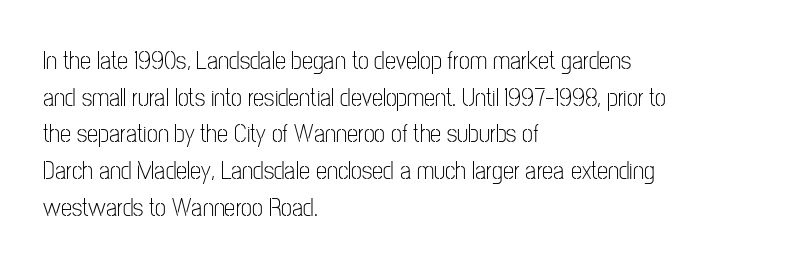
Q: Is the text bold? A: No.
Q: Is the text italic (slanted)? A: No, it is upright.
Q: Is the text underlined? A: No.
Q: How is the paragraph aligned? A: Left-aligned.
Q: Is the spacing between letters normal or unusually wide? A: Normal.
Q: Is the spacing between lines tight, normal or loose? A: Normal.
